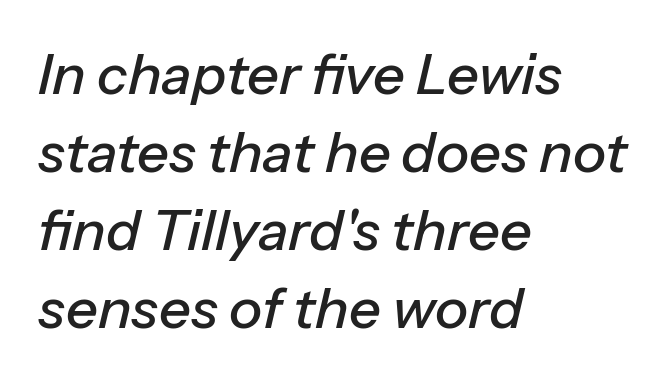
There's an unmistakable incline to the writing here. The gaps between neighbouring characters are ordinary and unremarkable. A student would call this left alignment; a typographer would say flush left, rag right. Proportional: the letters do not fall into vertical columns. Compared with typical paragraphs, the rows here are spaced about the same.
